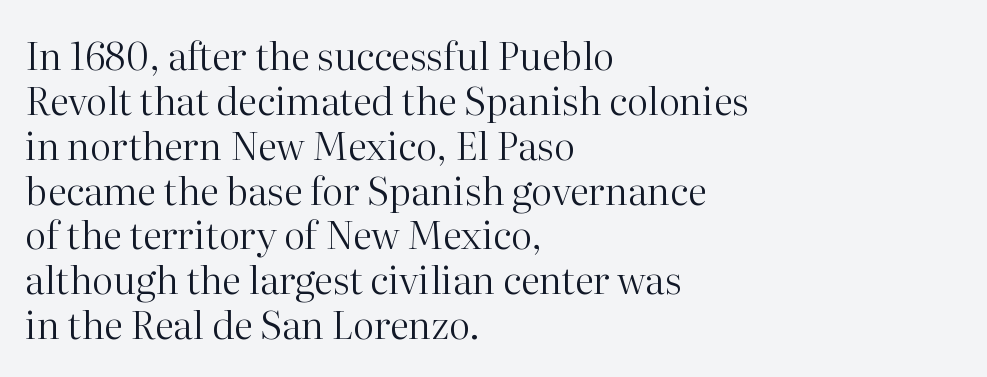
{"serif": "yes", "italic": "no", "bold": "no", "weight": "regular", "width": "normal", "stroke_contrast": "high", "x_height": "medium", "monospaced": "no", "underline": "no", "align": "left", "line_spacing_ratio": 1.18, "letter_spacing": "normal", "letter_spacing_em": 0.0, "glyph_px": 38}
